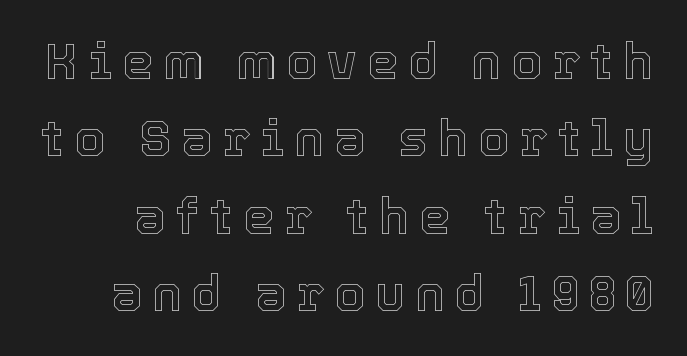
A typesetter would call this heavily tracked-out type. The glyphs are unaccompanied by any horizontal stroke below them. The specimen reads as upright at a glance. One glance says typical: line gaps are just what's usual. These lines are rendered in a variable-pitch font.
